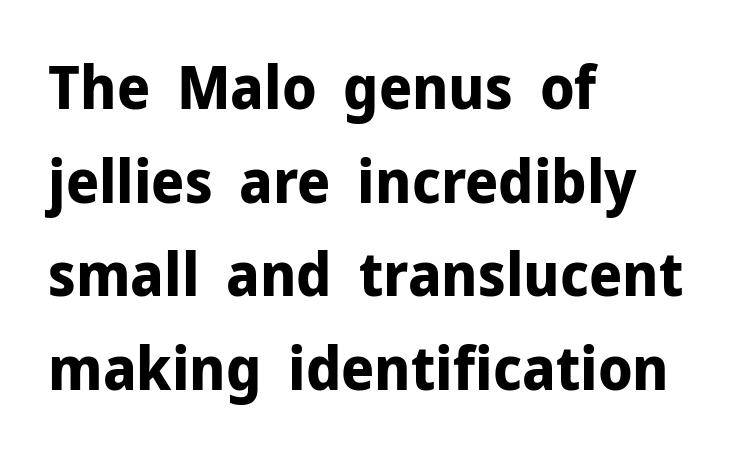
{"serif": "no", "italic": "no", "bold": "yes", "weight": "bold", "width": "normal", "stroke_contrast": "low", "x_height": "medium", "monospaced": "no", "underline": "no", "align": "left", "line_spacing": "normal", "line_spacing_ratio": 1.56, "letter_spacing": "normal", "letter_spacing_em": 0.0, "glyph_px": 60}
